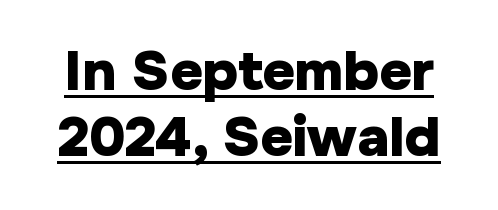
The image shows 56 px heavy sans-serif type, upright; set line spacing 1.18x, normal letter spacing, underlined; low stroke contrast and a medium x-height.
